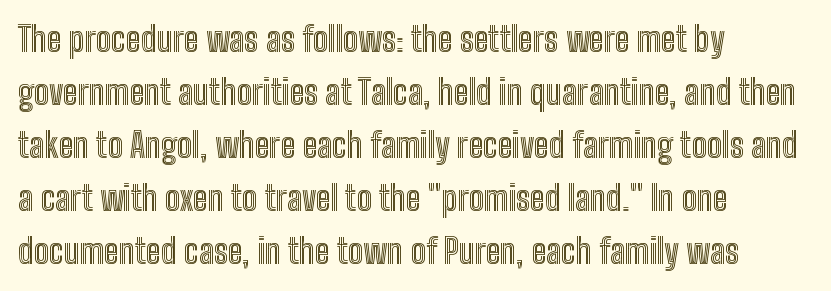
The image shows 34 px condensed type, upright; set left-aligned, normal line spacing (1.56x), normal letter spacing, not underlined; a medium x-height.
